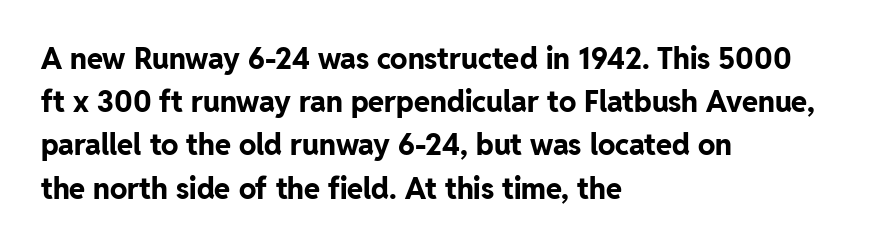
{"serif": "no", "italic": "no", "bold": "yes", "weight": "bold", "width": "normal", "stroke_contrast": "low", "x_height": "medium", "monospaced": "no", "underline": "no", "align": "left", "line_spacing": "normal", "line_spacing_ratio": 1.49, "letter_spacing": "normal", "letter_spacing_em": 0.0, "glyph_px": 29}
